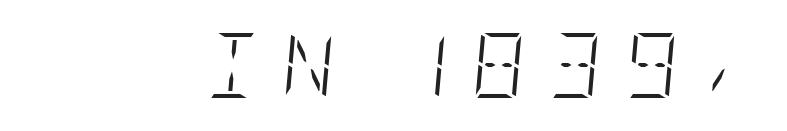
The image shows 65 px light, condensed type, italic (leaning right); set unusually wide letter spacing (+0.36 em), not underlined; low stroke contrast and a large x-height.
